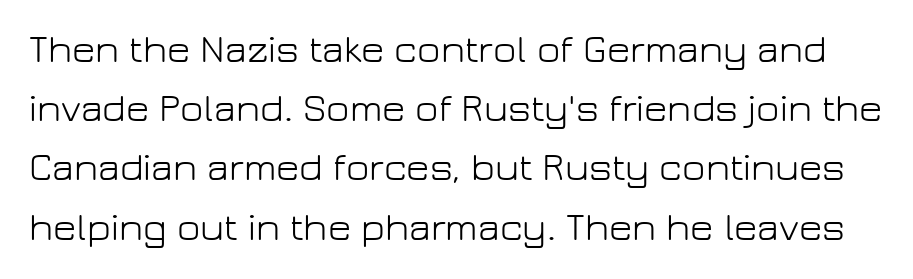
Q: Is the text bold? A: No.
Q: Is the text italic (slanted)? A: No, it is upright.
Q: Is the typeface a serif or a sans-serif typeface? A: Sans-serif.
Q: Is the text underlined? A: No.
Q: Is the spacing between letters normal or unusually wide? A: Normal.
Q: Is the spacing between lines tight, normal or loose? A: Normal.
Q: Width (condensed, normal, or wide)? A: Normal.
Q: Stroke contrast? A: Low.
Q: x-height? A: Medium.
Q: Monospaced? A: No.
